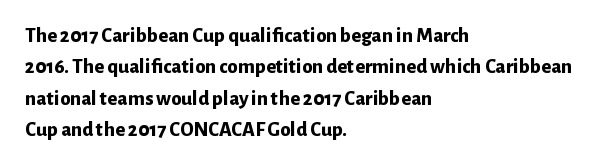
Q: Is the text bold? A: Yes.
Q: Is the text italic (slanted)? A: No, it is upright.
Q: Is the text underlined? A: No.
Q: How is the paragraph aligned? A: Left-aligned.
Q: Is the spacing between letters normal or unusually wide? A: Normal.
Q: Is the spacing between lines tight, normal or loose? A: Normal.
